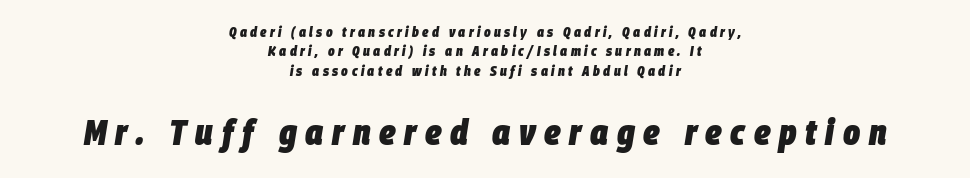
Heft: maximum for text — a bold. The passage shown is typed in a proportional face where columns would drift. Does the lettering tilt? It does — this is italic. Quick note: interline space is typical. You could only call the tracking loose — the letters float apart. No word sits above an underline.
